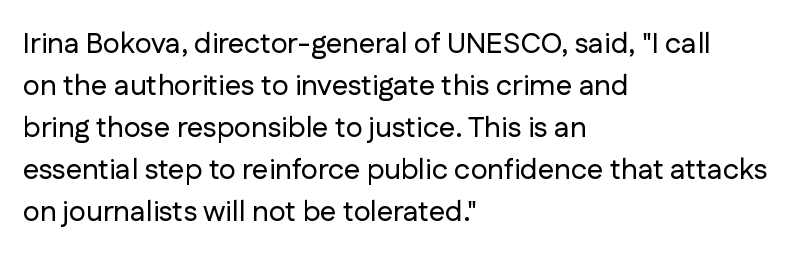
Q: Is the text italic (slanted)? A: No, it is upright.
Q: Is the typeface a serif or a sans-serif typeface? A: Sans-serif.
Q: Is the text underlined? A: No.
Q: How is the paragraph aligned? A: Left-aligned.
Q: Is the spacing between letters normal or unusually wide? A: Normal.
Q: Is the spacing between lines tight, normal or loose? A: Normal.
Q: Width (condensed, normal, or wide)? A: Normal.
Q: Stroke contrast? A: Low.
Q: x-height? A: Medium.
Q: Monospaced? A: No.
